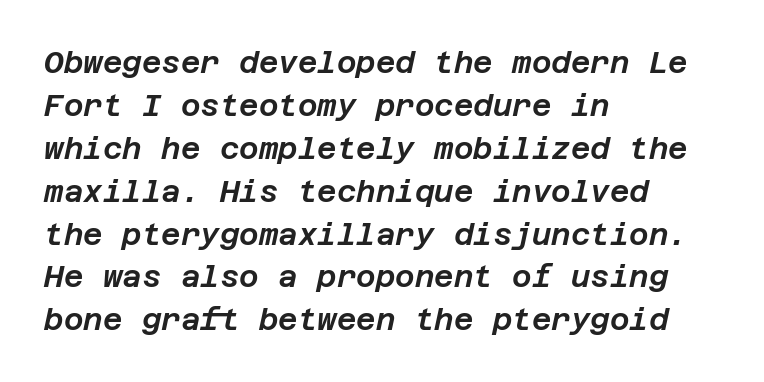
{"italic": "yes", "lean": "right", "slant_degrees": 12, "width": "normal", "stroke_contrast": "low", "x_height": "large", "underline": "no", "align": "left", "line_spacing": "normal", "line_spacing_ratio": 1.43, "letter_spacing": "normal", "letter_spacing_em": 0.0, "glyph_px": 30}
